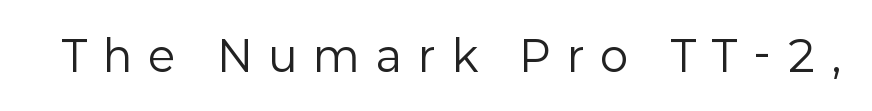
The image shows 42 px regular-weight sans-serif type, upright; set unusually wide letter spacing (+0.4 em), not underlined; low stroke contrast and a medium x-height.
